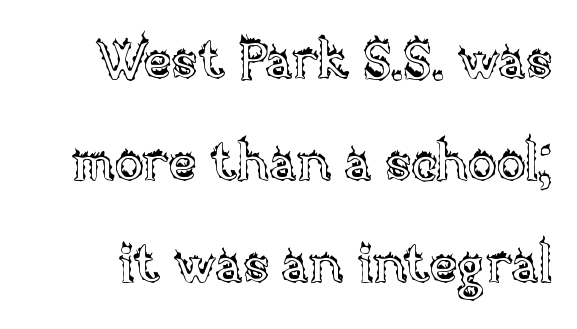
The image shows 53 px text type, upright; set loose line spacing (1.92x), normal letter spacing, not underlined; a large x-height.
